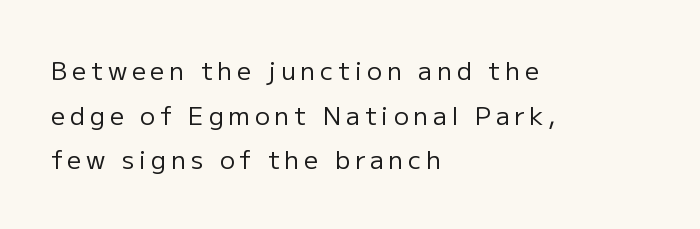
Vertical stems look standard width or narrower in stroke. Upright lettering throughout. The words here are not underlined. One-word summary of the alignment: left.
